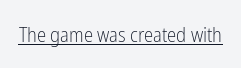
{"italic": "no", "bold": "no", "underline": "yes", "letter_spacing": "normal", "letter_spacing_em": 0.0, "glyph_px": 21}
